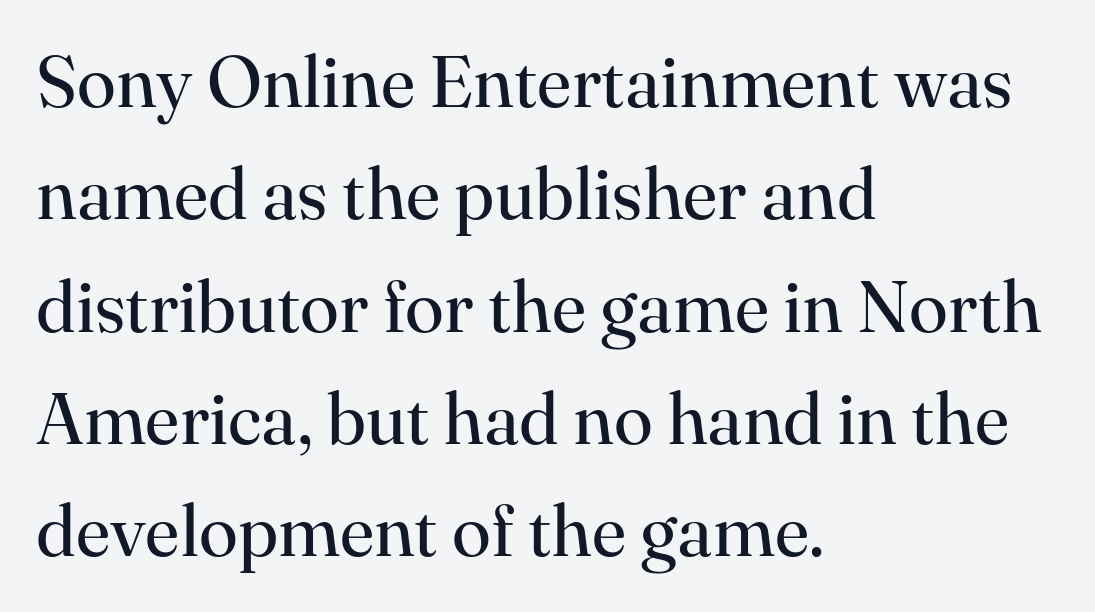
{"serif": "yes", "italic": "no", "bold": "no", "weight": "regular", "width": "normal", "stroke_contrast": "high", "x_height": "small", "monospaced": "no", "underline": "no", "align": "left", "line_spacing": "normal", "line_spacing_ratio": 1.56, "letter_spacing": "normal", "letter_spacing_em": 0.0, "glyph_px": 72}
